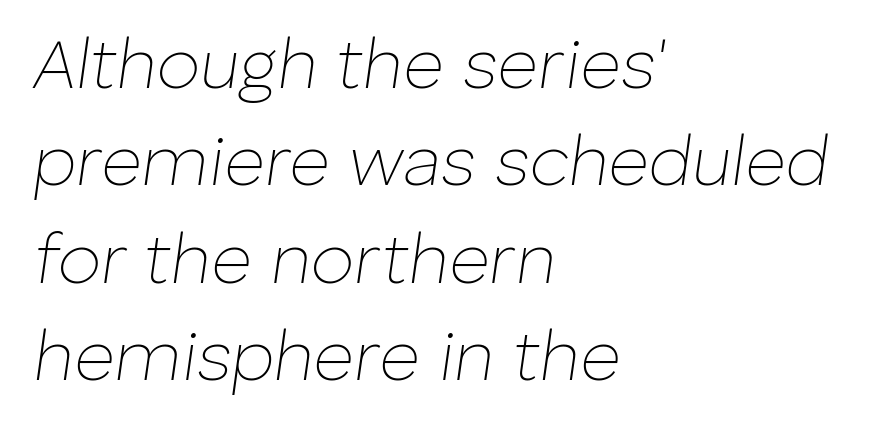
{"italic": "yes", "lean": "right", "slant_degrees": 8, "bold": "no", "weight": "thin", "width": "normal", "stroke_contrast": "low", "x_height": "medium", "monospaced": "no", "underline": "no", "align": "left", "line_spacing": "normal", "line_spacing_ratio": 1.39, "letter_spacing": "normal", "letter_spacing_em": 0.0, "glyph_px": 70}
